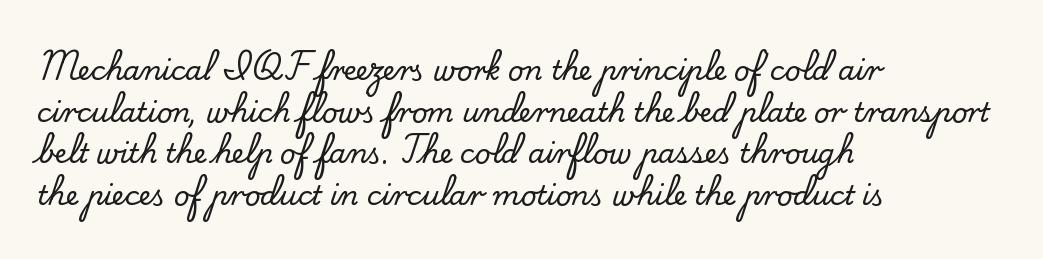
Q: Is the text italic (slanted)? A: Yes.
Q: Is the text underlined? A: No.
Q: How is the paragraph aligned? A: Left-aligned.
Q: Is the spacing between letters normal or unusually wide? A: Normal.
Q: Is the spacing between lines tight, normal or loose? A: Normal.
